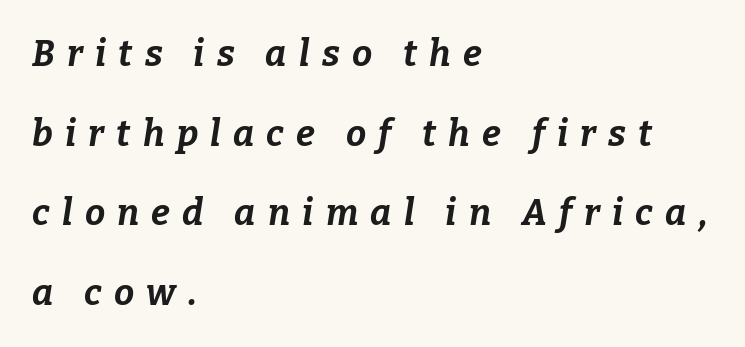
{"italic": "yes", "lean": "right", "slant_degrees": 9, "bold": "yes", "weight": "bold", "width": "normal", "stroke_contrast": "low", "x_height": "medium", "monospaced": "no", "underline": "no", "align": "left", "line_spacing": "loose", "line_spacing_ratio": 2.21, "letter_spacing": "wide", "letter_spacing_em": 0.34, "glyph_px": 36}
